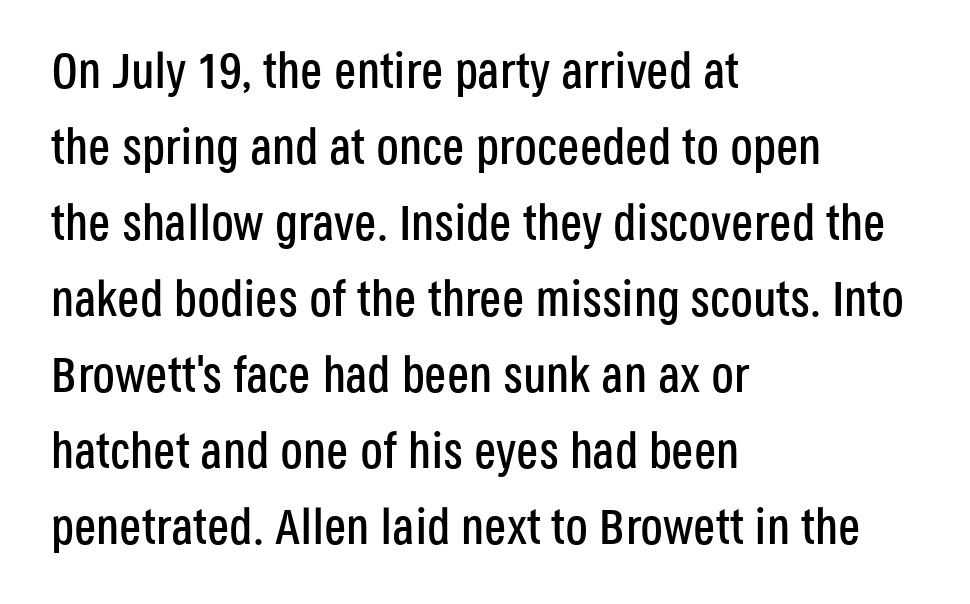
The image shows 50 px condensed sans-serif type, upright; set left-aligned, normal line spacing (1.52x), normal letter spacing, not underlined; low stroke contrast and a large x-height.
